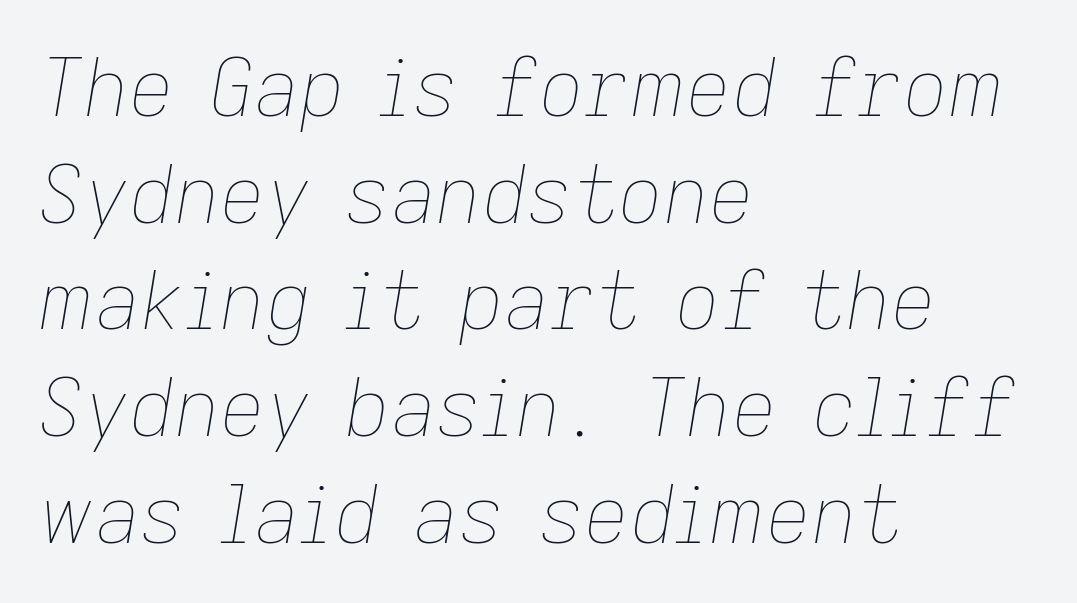
{"italic": "yes", "lean": "right", "slant_degrees": 9, "bold": "no", "weight": "thin", "width": "normal", "stroke_contrast": "low", "x_height": "medium", "monospaced": "no", "underline": "no", "align": "left", "line_spacing": "normal", "line_spacing_ratio": 1.35, "letter_spacing": "normal", "letter_spacing_em": 0.0, "glyph_px": 79}
